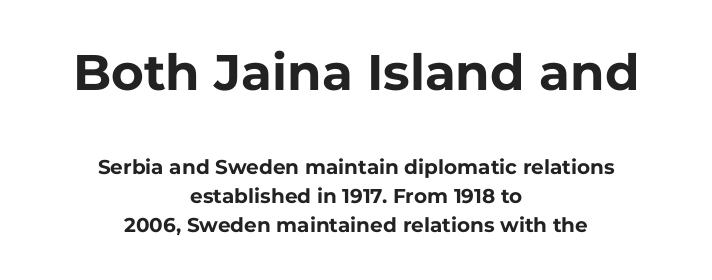
{"serif": "no", "italic": "no", "bold": "yes", "weight": "bold", "width": "normal", "stroke_contrast": "low", "x_height": "medium", "monospaced": "no", "underline": "no", "align": "center", "line_spacing": "normal", "line_spacing_ratio": 1.46, "letter_spacing": "normal", "letter_spacing_em": 0.0, "larger_block": "first", "size_ratio": 2.5, "glyph_px": 50}
